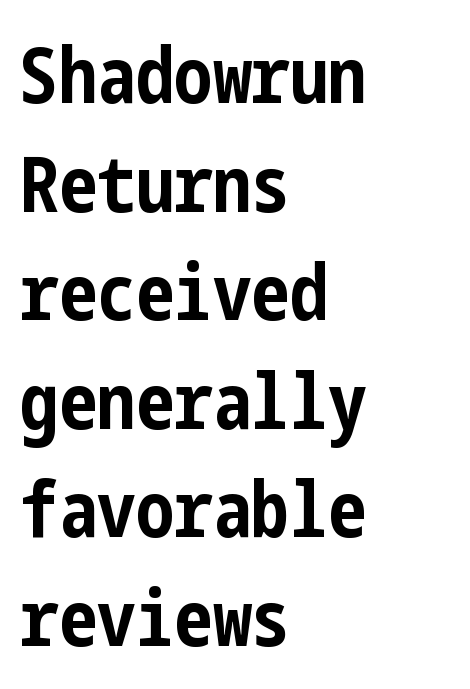
Q: Is the text bold? A: Yes.
Q: Is the text italic (slanted)? A: No, it is upright.
Q: Is the typeface a serif or a sans-serif typeface? A: Sans-serif.
Q: Is the text underlined? A: No.
Q: How is the paragraph aligned? A: Left-aligned.
Q: Is the spacing between letters normal or unusually wide? A: Normal.
Q: Is the spacing between lines tight, normal or loose? A: Normal.
Q: Width (condensed, normal, or wide)? A: Condensed.
Q: Stroke contrast? A: Low.
Q: x-height? A: Medium.
